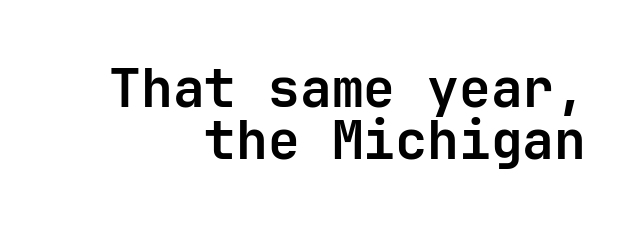
{"serif": "no", "italic": "no", "bold": "yes", "weight": "bold", "width": "normal", "stroke_contrast": "low", "x_height": "medium", "monospaced": "yes", "underline": "no", "align": "right", "line_spacing": "tight", "line_spacing_ratio": 0.98, "letter_spacing": "normal", "letter_spacing_em": 0.0, "glyph_px": 53}
